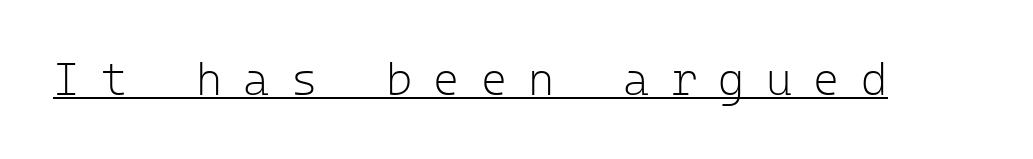
The image shows 45 px light sans-serif type, upright, monospaced; set unusually wide letter spacing (+0.47 em), underlined; low stroke contrast and a medium x-height.
